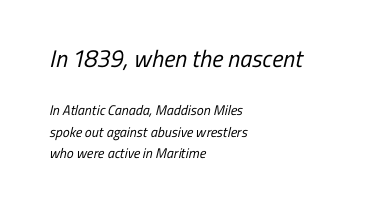
{"bold": "no", "underline": "no", "align": "left", "line_spacing": "normal", "line_spacing_ratio": 1.51, "letter_spacing": "normal", "letter_spacing_em": 0.0, "larger_block": "first", "size_ratio": 1.71, "glyph_px": 24}
